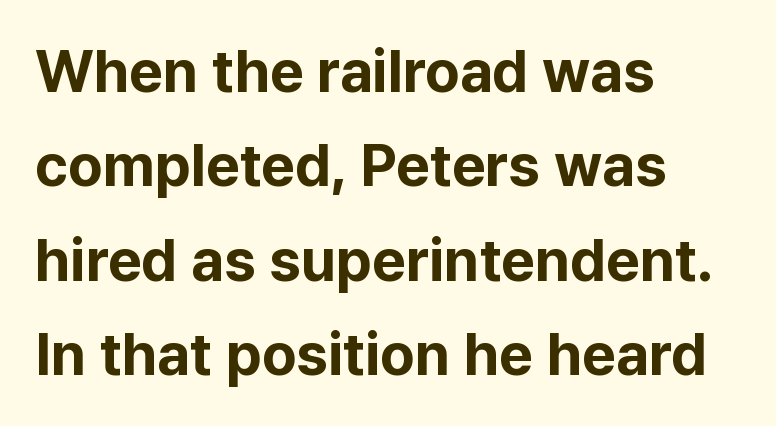
The glyphs have the mass of a bold cut. The letters stand straight up with perfectly vertical stems. Note: no serifs on the glyphs. Line spacing here is normal. The lines in this sample share a left origin and differ only in where they stop.
